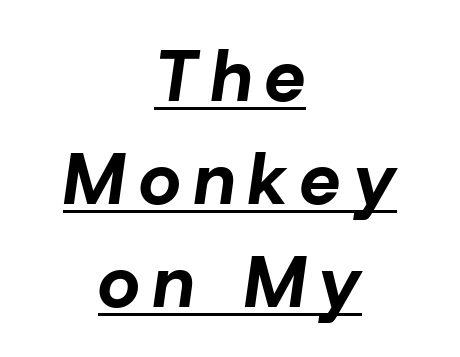
The image shows 72 px bold type, italic (leaning right); set centered, normal line spacing (1.43x), underlined; low stroke contrast and a medium x-height.
